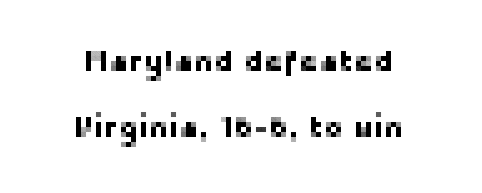
The image shows 30 px sans-serif type, upright; set centered, loose line spacing (2.19x), normal letter spacing, not underlined; low stroke contrast and a medium x-height.
